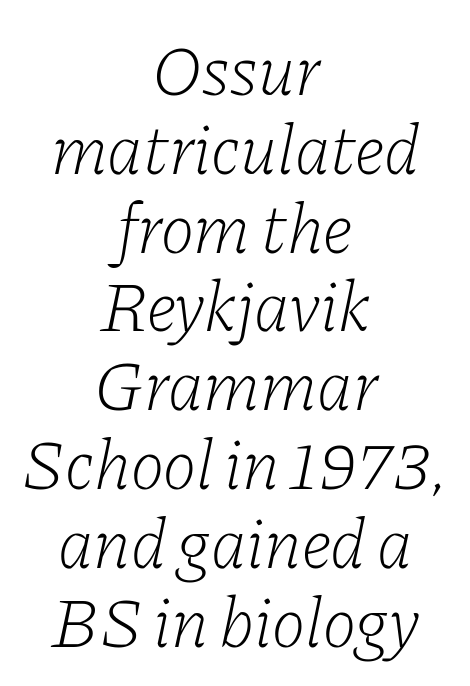
Q: Is the text bold? A: No.
Q: Is the text italic (slanted)? A: Yes, it leans right by about 11 degrees.
Q: Is the typeface a serif or a sans-serif typeface? A: Serif.
Q: Is the text underlined? A: No.
Q: How is the paragraph aligned? A: Centered.
Q: Is the spacing between letters normal or unusually wide? A: Normal.
Q: Is the spacing between lines tight, normal or loose? A: Tight.
Q: Width (condensed, normal, or wide)? A: Normal.
Q: Stroke contrast? A: Low.
Q: x-height? A: Medium.
Q: Monospaced? A: No.
